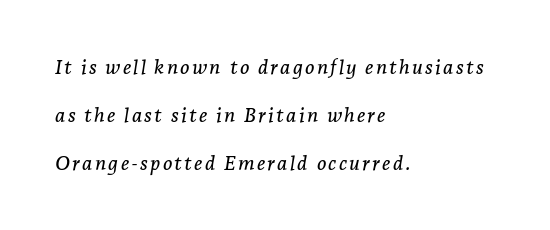
Q: Is the text italic (slanted)? A: Yes, it leans right by about 7 degrees.
Q: Is the text underlined? A: No.
Q: How is the paragraph aligned? A: Left-aligned.
Q: Is the spacing between lines tight, normal or loose? A: Loose.
